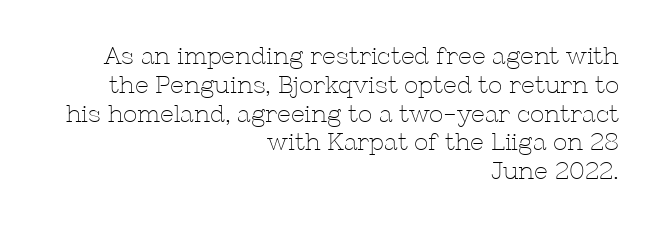
The image shows 24 px text type, upright; set right-aligned, line spacing 1.2x, normal letter spacing, not underlined.
